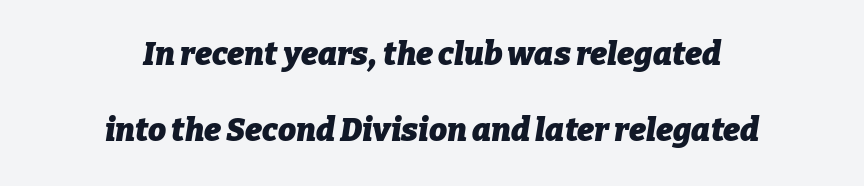
Q: Is the text bold? A: Yes.
Q: Is the text italic (slanted)? A: Yes, it leans right by about 9 degrees.
Q: Is the text underlined? A: No.
Q: How is the paragraph aligned? A: Centered.
Q: Is the spacing between letters normal or unusually wide? A: Normal.
Q: Is the spacing between lines tight, normal or loose? A: Loose.
Q: Width (condensed, normal, or wide)? A: Normal.
Q: Stroke contrast? A: Low.
Q: x-height? A: Medium.
Q: Monospaced? A: No.
